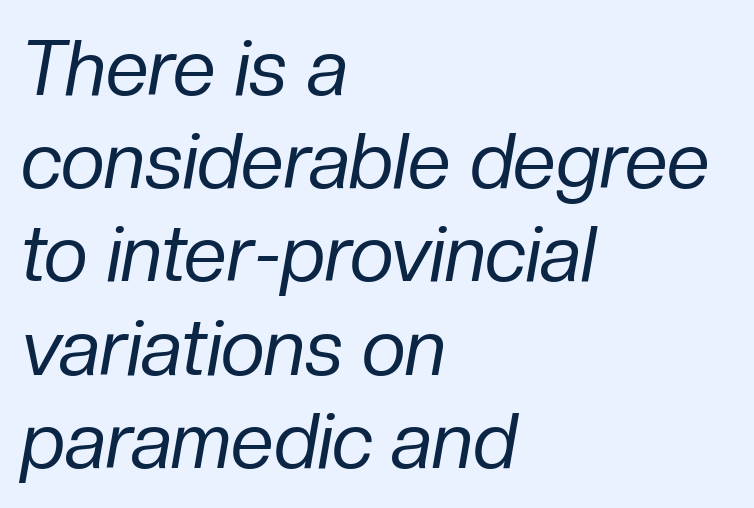
{"italic": "yes", "lean": "right", "slant_degrees": 10, "bold": "no", "weight": "regular", "width": "normal", "stroke_contrast": "low", "x_height": "medium", "monospaced": "no", "underline": "no", "align": "left", "line_spacing_ratio": 1.21, "letter_spacing": "normal", "letter_spacing_em": 0.0, "glyph_px": 77}
